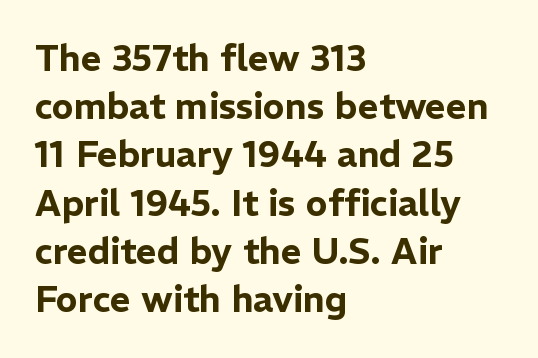
{"serif": "no", "italic": "no", "width": "normal", "stroke_contrast": "low", "x_height": "medium", "monospaced": "no", "underline": "no", "align": "left", "line_spacing": "normal", "line_spacing_ratio": 1.34, "letter_spacing": "normal", "letter_spacing_em": 0.0, "glyph_px": 36}
